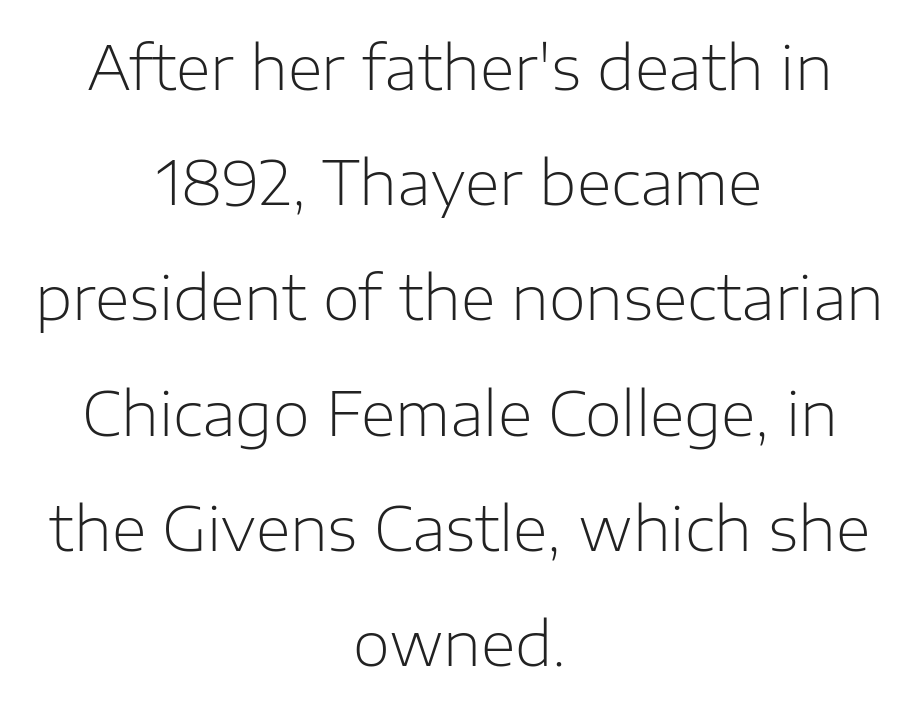
The characters display no serif detailing; their extremities are plain. The cut favours lightness, reaching ordinary text weight at its darkest. Horizontal bands of white between lines are thick stripes. Posture: vertical. You could not count columns in this text — the font is proportionally spaced. The whitespace from short lines is split evenly between both sides.
